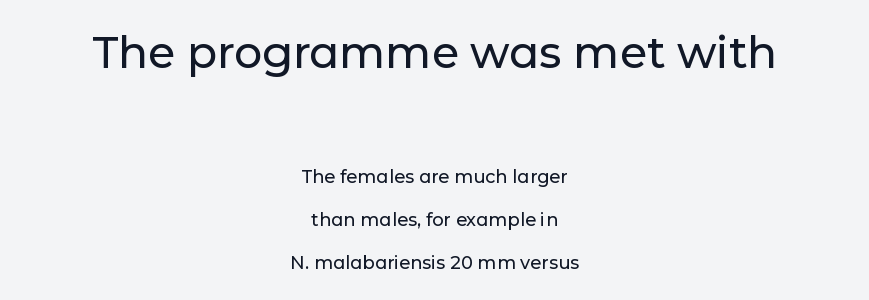
Q: Is the text italic (slanted)? A: No, it is upright.
Q: Is the typeface a serif or a sans-serif typeface? A: Sans-serif.
Q: Is the text underlined? A: No.
Q: How is the paragraph aligned? A: Centered.
Q: Is the spacing between letters normal or unusually wide? A: Normal.
Q: Is the spacing between lines tight, normal or loose? A: Loose.
Q: Which block of text is set in a larger size, the first (top) or the second (bottom)? A: The first (top) one.
Q: Width (condensed, normal, or wide)? A: Normal.
Q: Stroke contrast? A: Low.
Q: x-height? A: Medium.
Q: Monospaced? A: No.
